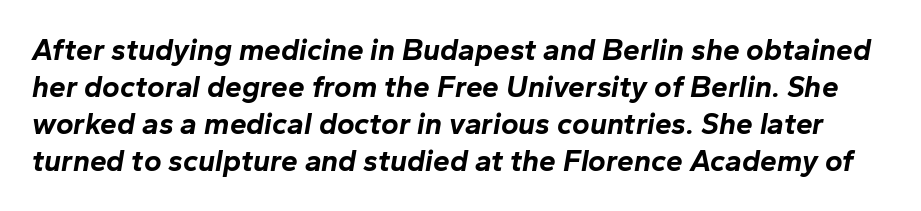
{"italic": "yes", "lean": "right", "slant_degrees": 10, "bold": "yes", "weight": "bold", "width": "normal", "stroke_contrast": "low", "x_height": "medium", "monospaced": "no", "underline": "no", "line_spacing_ratio": 1.23, "letter_spacing": "normal", "letter_spacing_em": 0.0, "glyph_px": 30}
